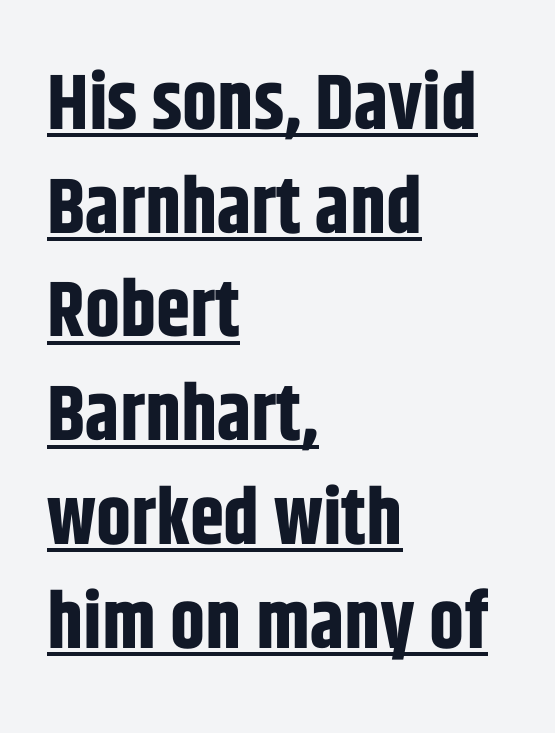
Q: Is the text bold? A: Yes.
Q: Is the text italic (slanted)? A: No, it is upright.
Q: Is the typeface a serif or a sans-serif typeface? A: Sans-serif.
Q: Is the text underlined? A: Yes.
Q: How is the paragraph aligned? A: Left-aligned.
Q: Is the spacing between letters normal or unusually wide? A: Normal.
Q: Is the spacing between lines tight, normal or loose? A: Normal.
Q: Width (condensed, normal, or wide)? A: Condensed.
Q: Stroke contrast? A: Low.
Q: x-height? A: Large.
Q: Monospaced? A: No.
